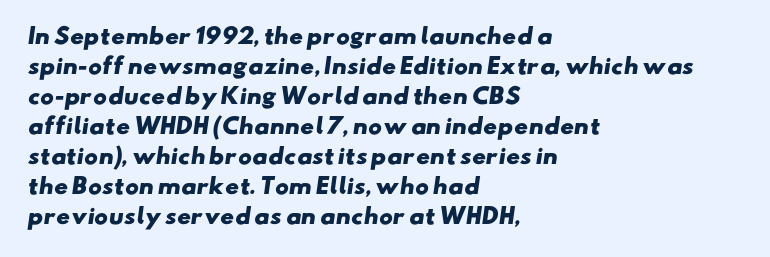
The image shows 21 px bold type; set left-aligned, normal line spacing (1.43x), normal letter spacing, not underlined.
